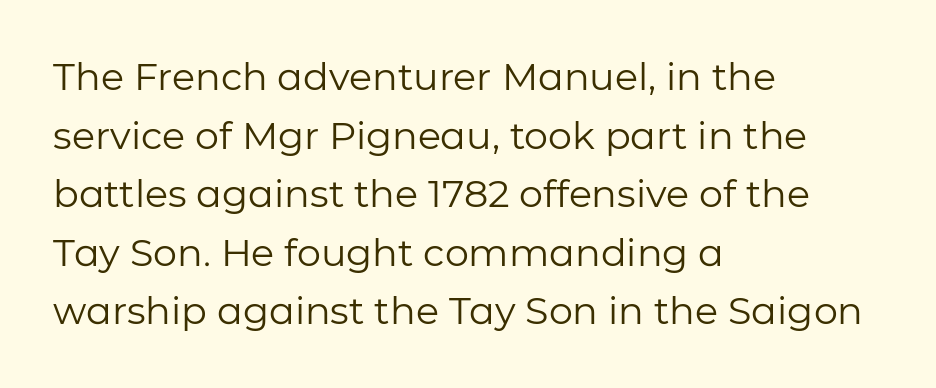
{"serif": "no", "italic": "no", "bold": "no", "weight": "regular", "width": "normal", "stroke_contrast": "low", "x_height": "medium", "monospaced": "no", "underline": "no", "align": "left", "line_spacing": "normal", "line_spacing_ratio": 1.54, "letter_spacing": "normal", "letter_spacing_em": 0.0, "glyph_px": 38}
